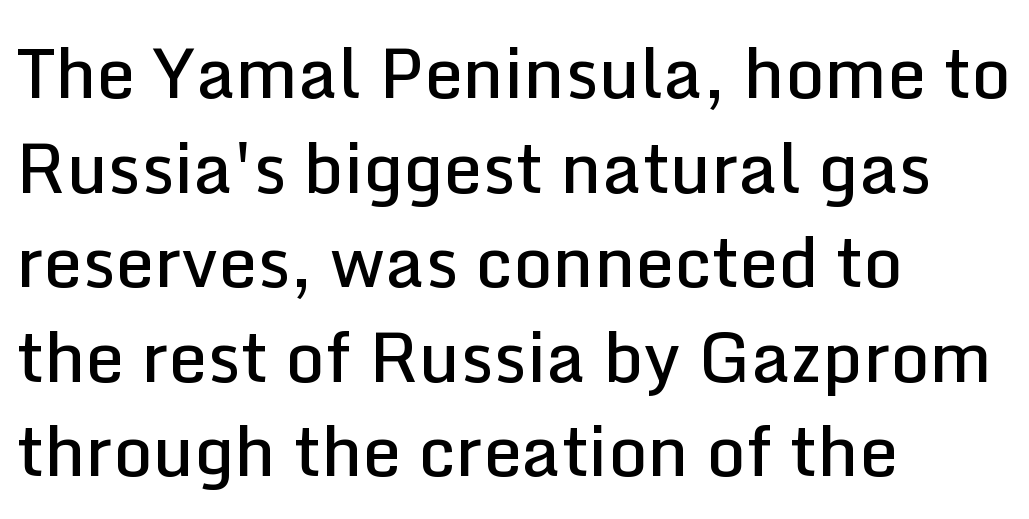
{"serif": "no", "italic": "no", "bold": "semi", "weight": "semibold", "width": "normal", "stroke_contrast": "low", "x_height": "medium", "monospaced": "no", "underline": "no", "align": "left", "line_spacing": "normal", "line_spacing_ratio": 1.37, "letter_spacing": "normal", "letter_spacing_em": 0.0, "glyph_px": 69}
